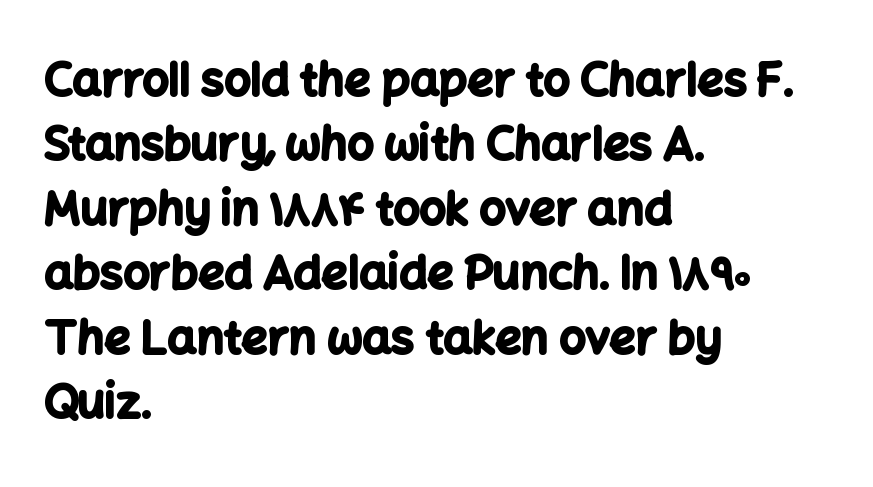
Q: Is the text bold? A: Yes.
Q: Is the text italic (slanted)? A: No, it is upright.
Q: Is the typeface a serif or a sans-serif typeface? A: Sans-serif.
Q: Is the text underlined? A: No.
Q: How is the paragraph aligned? A: Left-aligned.
Q: Is the spacing between letters normal or unusually wide? A: Normal.
Q: Is the spacing between lines tight, normal or loose? A: Normal.
Q: Width (condensed, normal, or wide)? A: Normal.
Q: Stroke contrast? A: Low.
Q: x-height? A: Medium.
Q: Monospaced? A: No.
